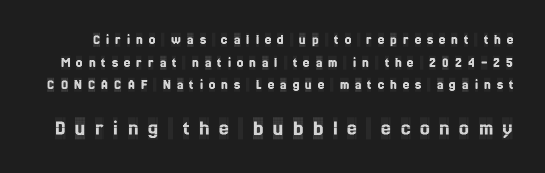
It's the straight-up-and-down kind of type. Block two is the big one; block one sits smaller above it. This rendering features lettering with no underline. Does extra space separate the letters? Yes, quite a lot of it. One glance says typical: line gaps are just what's usual.
